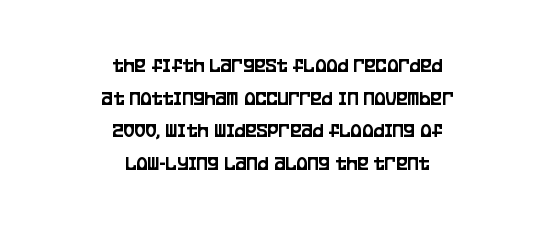
Q: Is the text italic (slanted)? A: No, it is upright.
Q: Is the text underlined? A: No.
Q: How is the paragraph aligned? A: Centered.
Q: Is the spacing between letters normal or unusually wide? A: Normal.
Q: Is the spacing between lines tight, normal or loose? A: Normal.
